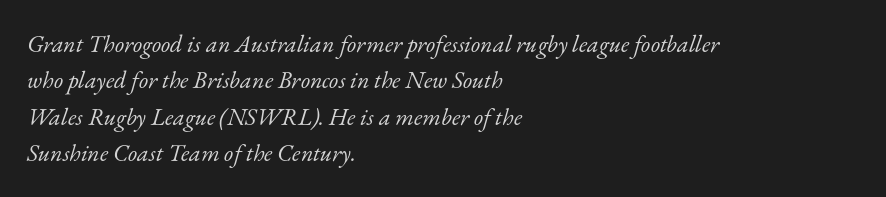
Q: Is the text bold? A: No.
Q: Is the text italic (slanted)? A: Yes, it leans right by about 17 degrees.
Q: Is the text underlined? A: No.
Q: How is the paragraph aligned? A: Left-aligned.
Q: Is the spacing between letters normal or unusually wide? A: Normal.
Q: Is the spacing between lines tight, normal or loose? A: Normal.
